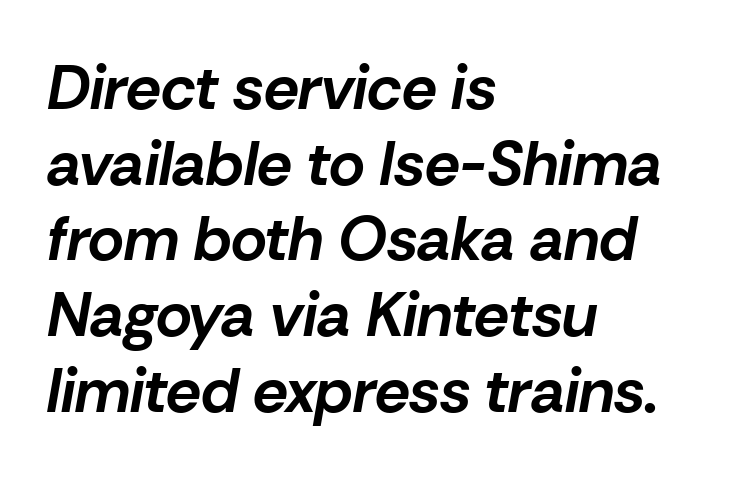
The image shows 62 px bold type, italic (leaning right); set left-aligned, line spacing 1.22x, normal letter spacing, not underlined; low stroke contrast and a medium x-height.
